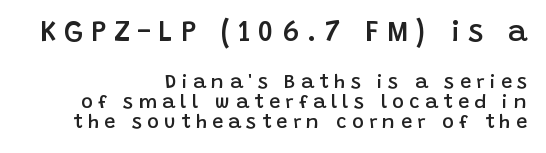
The image shows 30 px semibold sans-serif type, upright; set right-aligned, tight line spacing (1.0x), unusually wide letter spacing (+0.26 em), not underlined; the first (top) block is 1.5x larger; low stroke contrast and a large x-height.
